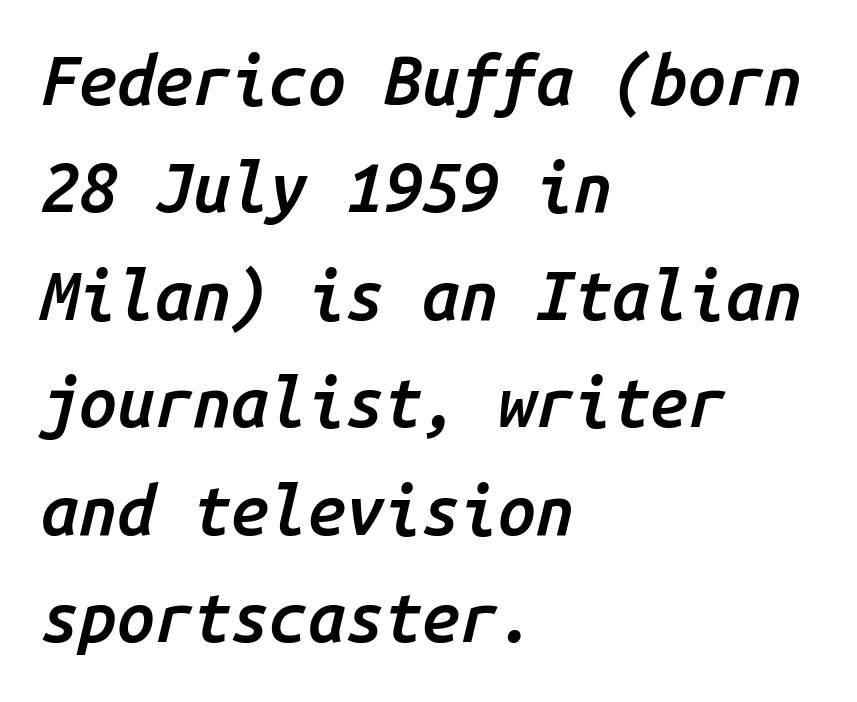
A normal amount of white space separates one row of letters from the next. Descenders hang freely into open space. Spacing between characters is what you'd get straight out of the box. Visually the block forms a straight wall on the left and a jagged coastline on the right. This sample has the even, mechanical cadence of fixed-width lettering. Firm but not heavy-handed strokes: this text is semibold.
